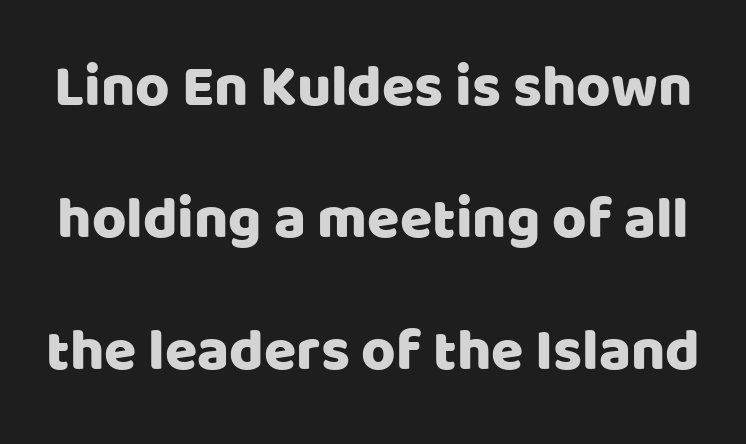
{"serif": "no", "italic": "no", "width": "normal", "stroke_contrast": "low", "x_height": "large", "monospaced": "no", "underline": "no", "line_spacing": "loose", "line_spacing_ratio": 2.24, "letter_spacing": "normal", "letter_spacing_em": 0.0, "glyph_px": 59}
